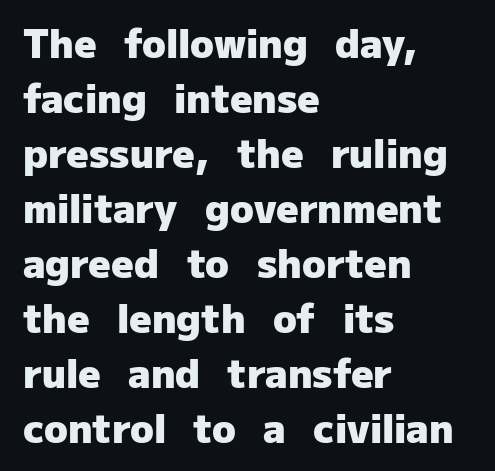
The image shows 39 px heavy sans-serif type, upright; set left-aligned, normal line spacing (1.41x), normal letter spacing, not underlined; low stroke contrast and a medium x-height.
